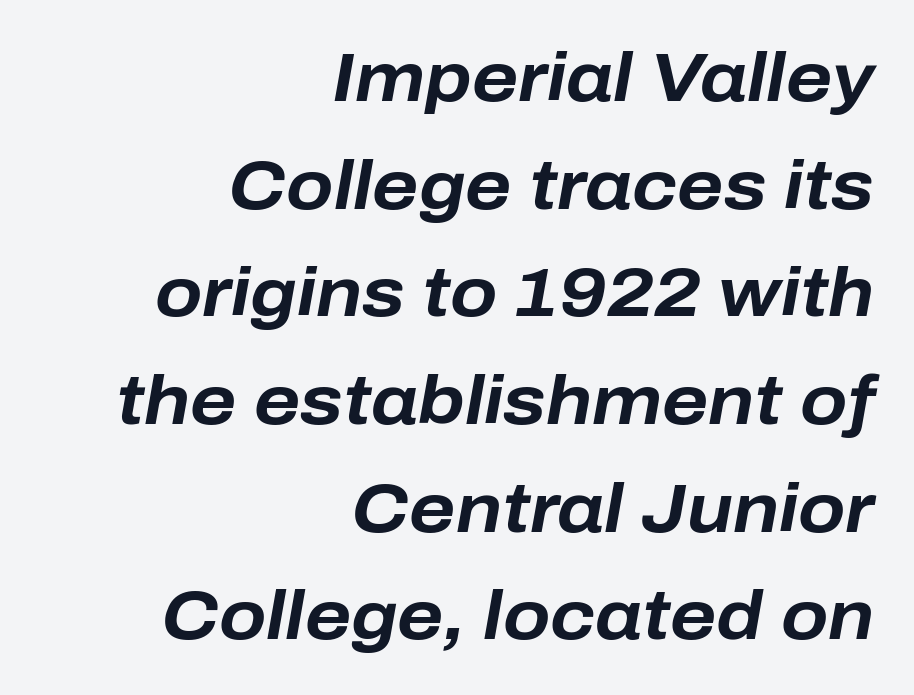
Compared with typical body copy, the letter spacing here is the same. A clean baseline with only descenders dipping below it. The paragraph has a hard right edge and a soft left edge. Quick note: interline space is typical. The face used here has the dense, thick strokes of a bold. The face used here is proportionally spaced, like ordinary book or web type.
